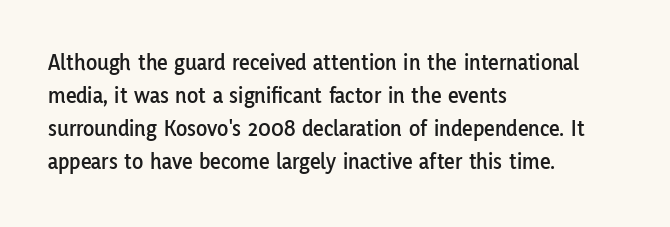
Q: Is the text italic (slanted)? A: No, it is upright.
Q: Is the text underlined? A: No.
Q: How is the paragraph aligned? A: Left-aligned.
Q: Is the spacing between letters normal or unusually wide? A: Normal.
Q: Is the spacing between lines tight, normal or loose? A: Normal.
